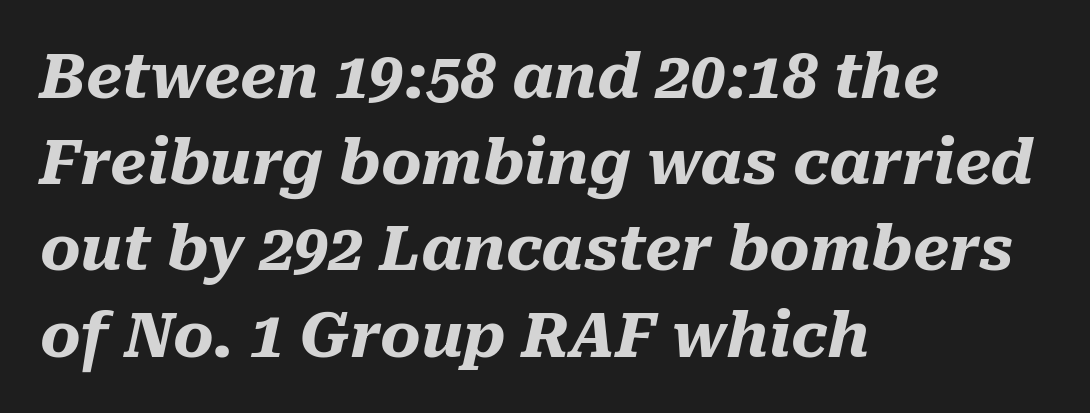
Q: Is the text bold? A: Yes.
Q: Is the text italic (slanted)? A: Yes, it leans right by about 10 degrees.
Q: Is the text underlined? A: No.
Q: How is the paragraph aligned? A: Left-aligned.
Q: Is the spacing between letters normal or unusually wide? A: Normal.
Q: Is the spacing between lines tight, normal or loose? A: Normal.
Q: Width (condensed, normal, or wide)? A: Normal.
Q: Stroke contrast? A: Medium.
Q: x-height? A: Medium.
Q: Monospaced? A: No.
